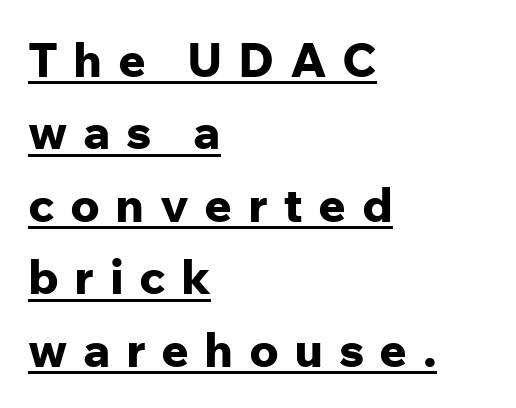
{"serif": "no", "italic": "no", "bold": "yes", "weight": "bold", "width": "normal", "stroke_contrast": "low", "x_height": "medium", "monospaced": "no", "underline": "yes", "align": "left", "line_spacing": "normal", "line_spacing_ratio": 1.51, "letter_spacing": "wide", "letter_spacing_em": 0.32, "glyph_px": 48}
